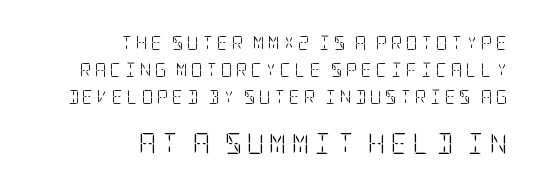
The image shows 21 px text type, upright; set right-aligned, loose line spacing (1.92x), unusually wide letter spacing (+0.25 em), not underlined; the second (bottom) block is 1.5x larger.
